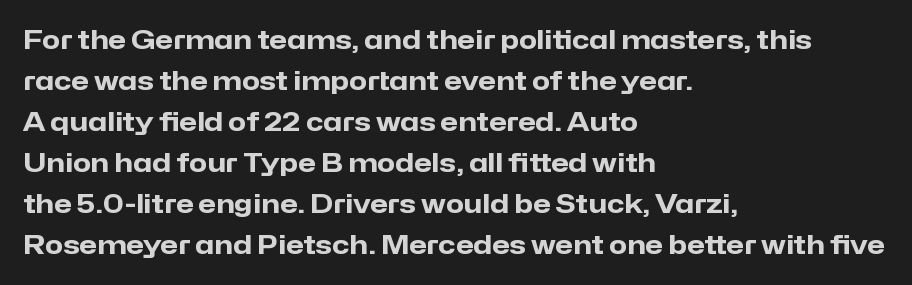
The image shows 26 px bold type, upright; set left-aligned, normal line spacing (1.58x), normal letter spacing, not underlined.
